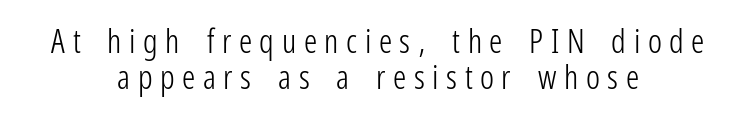
Notice how the passage keeps no hard edge, just a central spine. The font family rendered here belongs to the sans-serif group. Spacing verdict: proportional, widths tailored to each character. Compared with a typical body face, this is equally light or lighter still. Tracking here is generous; glyphs stand well apart from one another. Posture: vertical.
